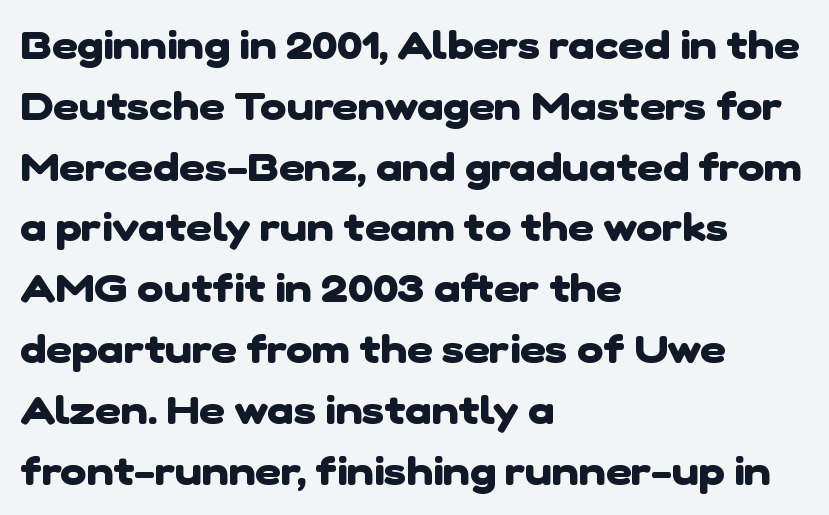
Stroke thickness is high; the sample reads as a true bold. These lines are set flush left with a ragged right edge. Whoever set this chose a conventional vertical rhythm. The baseline area is clear. The face used here is a sans, in the tradition of grotesques and geometrics.
